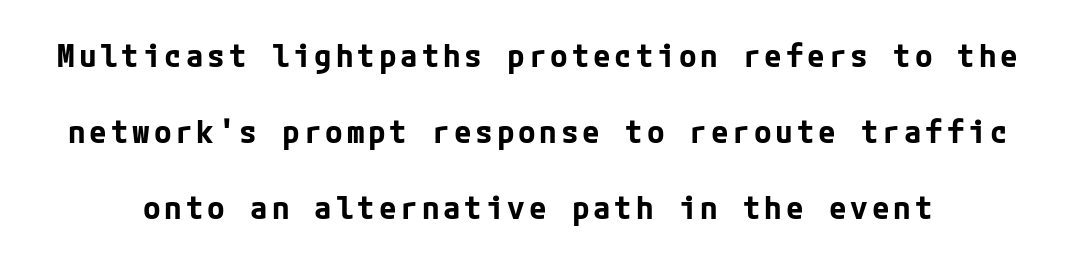
Q: Is the text bold? A: Yes.
Q: Is the text italic (slanted)? A: No, it is upright.
Q: Is the typeface a serif or a sans-serif typeface? A: Sans-serif.
Q: Is the text underlined? A: No.
Q: Is the spacing between lines tight, normal or loose? A: Loose.
Q: Width (condensed, normal, or wide)? A: Normal.
Q: Stroke contrast? A: Low.
Q: x-height? A: Medium.
